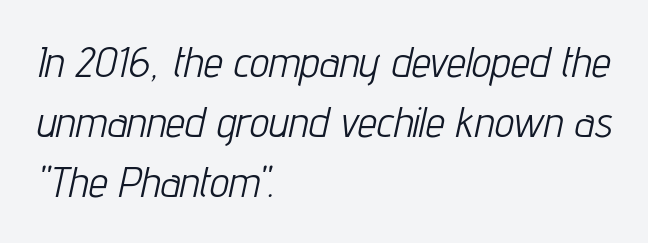
You could call the tracking neutral — neither tight nor loose. The letters are slanted; this is an italic face. Character widths vary here, with narrow letters taking less room than wide ones. The zone under the glyphs is completely vacant. The rows are spaced the way most documents space them. Stem width sits at or under what a default text font uses.
